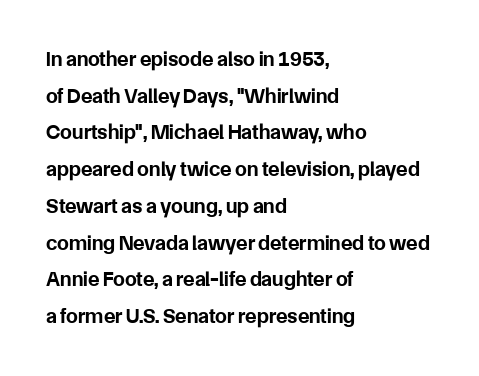
The image shows 21 px bold type, upright; set left-aligned, line spacing 1.75x, normal letter spacing, not underlined.
